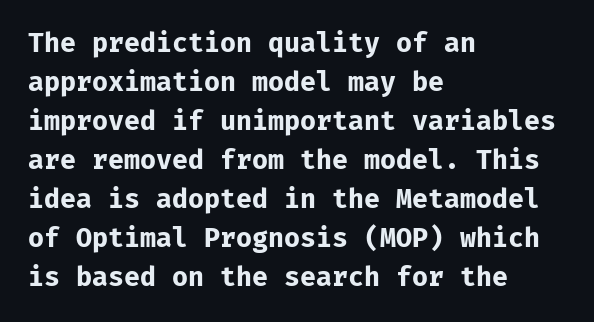
The image shows 26 px bold type, upright; set left-aligned, normal line spacing (1.5x), normal letter spacing, not underlined.
